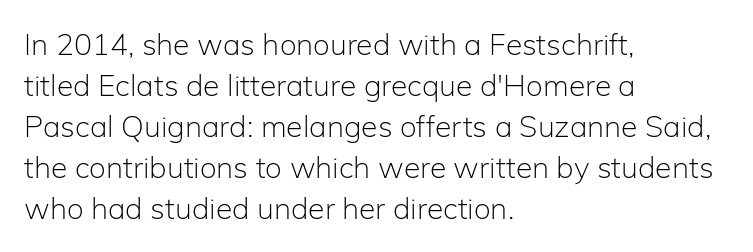
Q: Is the text bold? A: No.
Q: Is the text italic (slanted)? A: No, it is upright.
Q: Is the typeface a serif or a sans-serif typeface? A: Sans-serif.
Q: Is the text underlined? A: No.
Q: How is the paragraph aligned? A: Left-aligned.
Q: Is the spacing between letters normal or unusually wide? A: Normal.
Q: Is the spacing between lines tight, normal or loose? A: Normal.
Q: Width (condensed, normal, or wide)? A: Normal.
Q: Stroke contrast? A: Low.
Q: x-height? A: Medium.
Q: Monospaced? A: No.
